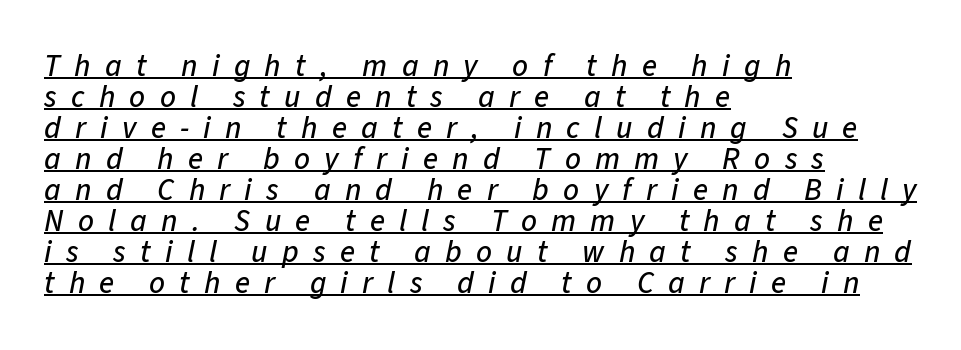
The image shows 31 px text type, italic (leaning right); set left-aligned, tight line spacing (1.0x), unusually wide letter spacing (+0.46 em), underlined; low stroke contrast and a medium x-height.
